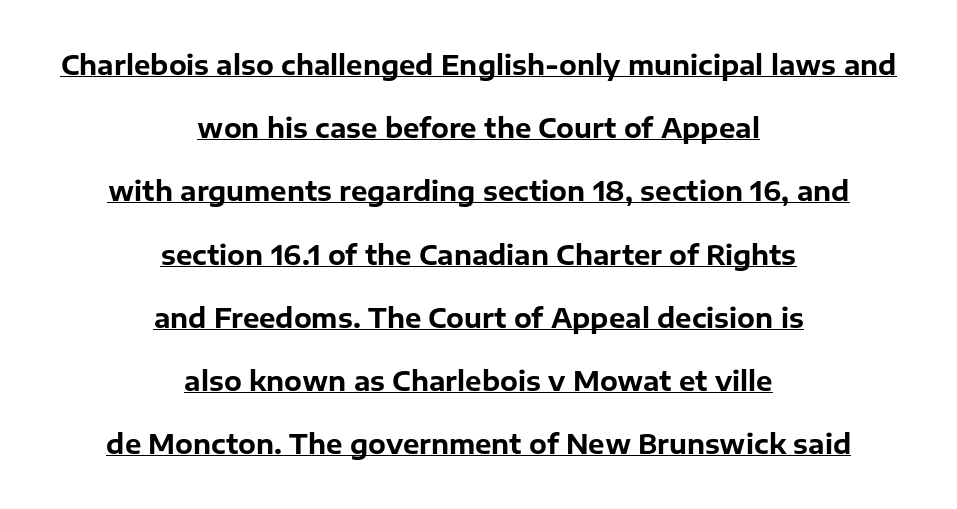
The image shows 26 px bold type, upright; set centered, loose line spacing (2.43x), normal letter spacing, underlined.
